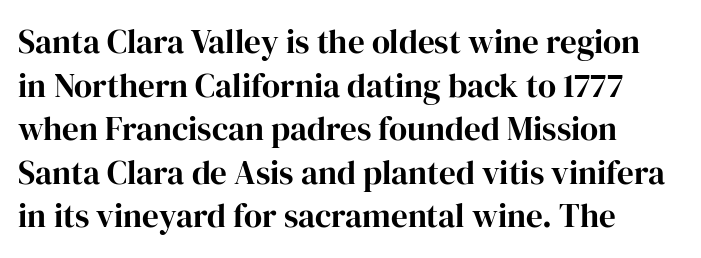
{"serif": "yes", "italic": "no", "bold": "yes", "weight": "bold", "width": "normal", "stroke_contrast": "high", "x_height": "medium", "monospaced": "no", "underline": "no", "align": "left", "line_spacing": "normal", "line_spacing_ratio": 1.32, "letter_spacing": "normal", "letter_spacing_em": 0.0, "glyph_px": 33}
